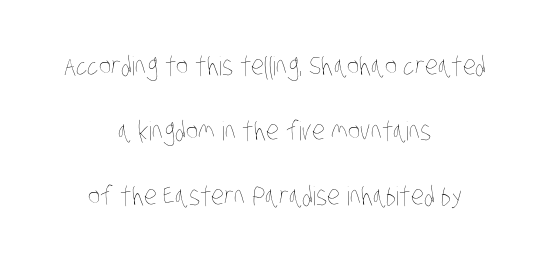
The image shows 26 px text type; set centered, loose line spacing (2.5x), normal letter spacing, not underlined.
